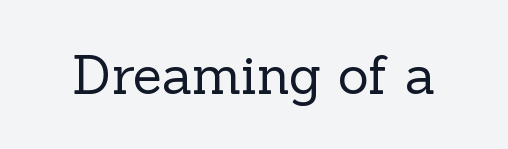
Italic? Not at all — the glyphs are vertical. Counters stay open thanks to moderate or lighter strokes. Regarding serifs, this sample has them. Each row of text sits above clean, open space.
